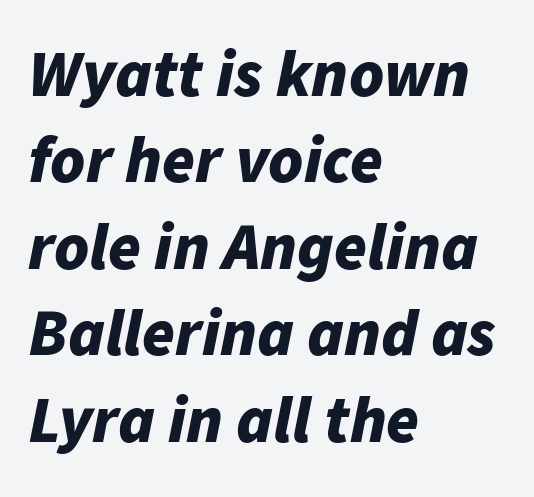
Slant detected: the letters are inclined. The lines sit at an ordinary, default distance from one another. Is this a fixed-width face? No — the glyphs have proportional, varying widths. Clear beneath every line of the passage.
